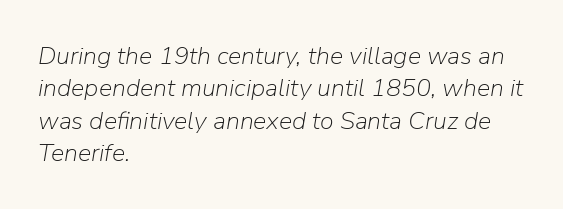
Q: Is the text bold? A: No.
Q: Is the text italic (slanted)? A: Yes, it leans right by about 9 degrees.
Q: Is the text underlined? A: No.
Q: How is the paragraph aligned? A: Left-aligned.
Q: Is the spacing between letters normal or unusually wide? A: Normal.
Q: Is the spacing between lines tight, normal or loose? A: Normal.
